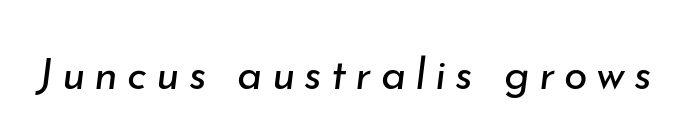
The rendering uses natural spacing where letterforms have individual widths. A typesetter would call this heavily tracked-out type. No word sits above an underline. Italic: yes, the glyphs are oblique. The weight tops out at a normal text grade.
